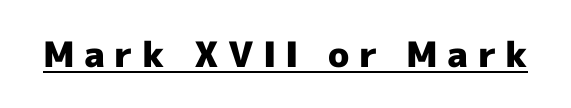
Q: Is the text bold? A: Yes.
Q: Is the text italic (slanted)? A: No, it is upright.
Q: Is the typeface a serif or a sans-serif typeface? A: Sans-serif.
Q: Is the text underlined? A: Yes.
Q: Is the spacing between letters normal or unusually wide? A: Unusually wide.
Q: Width (condensed, normal, or wide)? A: Normal.
Q: x-height? A: Medium.
Q: Monospaced? A: No.
